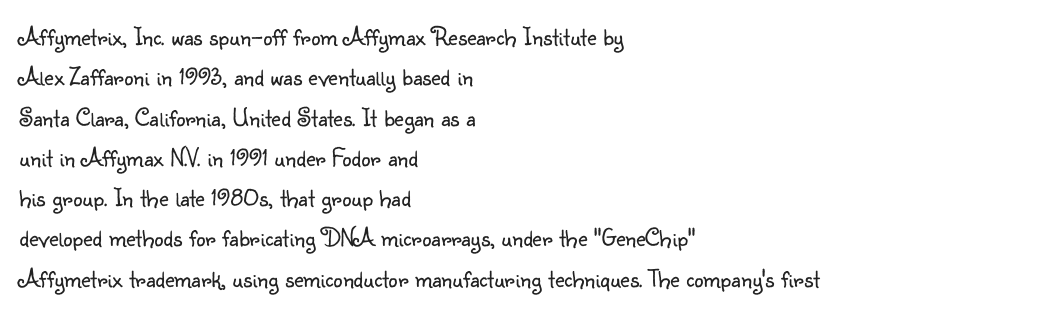
{"italic": "no", "bold": "no", "underline": "no", "align": "left", "line_spacing": "normal", "line_spacing_ratio": 1.55, "letter_spacing": "normal", "letter_spacing_em": 0.0, "glyph_px": 26}
